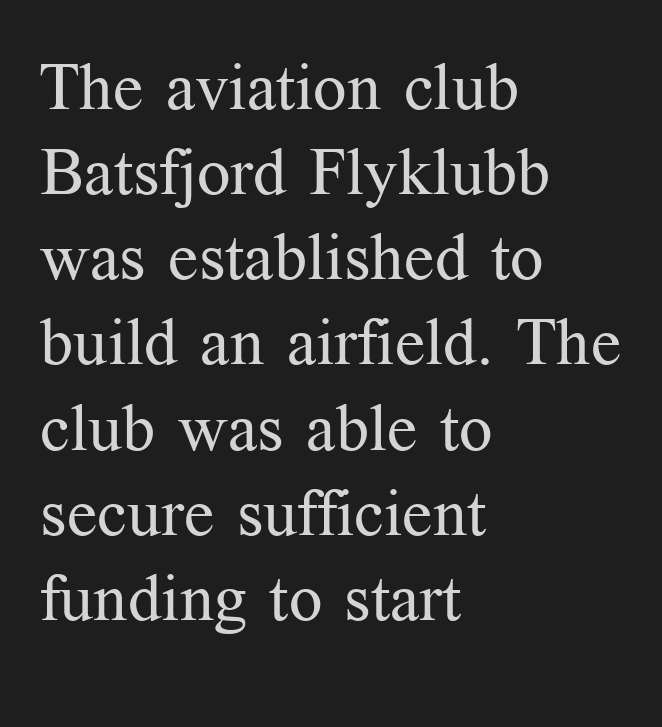
Is this a sans? No — the strokes have serifs. Nobody touched the tracking dial on this one. All the whitespace from short lines collects on the right. Bold? No — there's no thickening of the strokes. Students, observe: this is what conventionally led text looks like. Do the characters align in a grid? No, the font is proportional.
